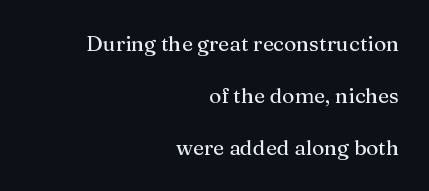
The image shows 21 px text type, upright; set right-aligned, loose line spacing (2.47x), normal letter spacing, not underlined.
